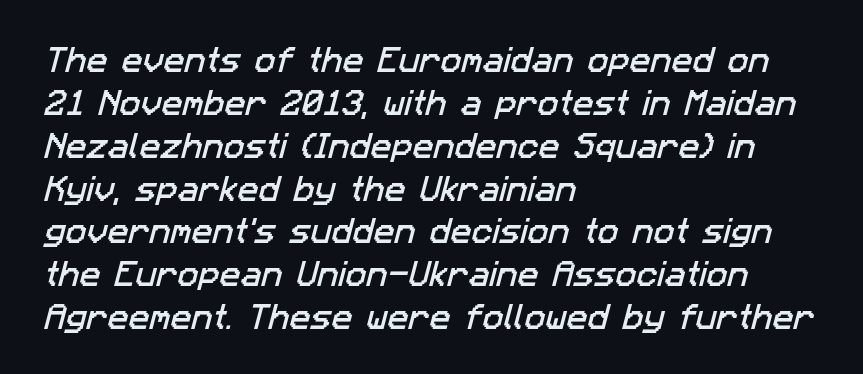
{"serif": "no", "width": "normal", "stroke_contrast": "low", "x_height": "medium", "monospaced": "no", "underline": "no", "align": "left", "line_spacing": "normal", "line_spacing_ratio": 1.53, "letter_spacing": "normal", "letter_spacing_em": 0.0, "glyph_px": 28}
